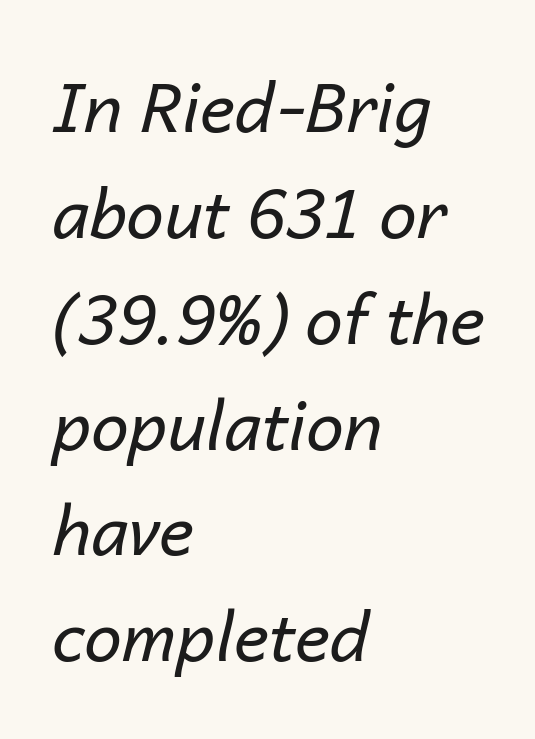
{"italic": "yes", "lean": "right", "slant_degrees": 14, "bold": "no", "weight": "regular", "width": "normal", "stroke_contrast": "low", "x_height": "medium", "monospaced": "no", "underline": "no", "align": "left", "line_spacing": "normal", "line_spacing_ratio": 1.58, "letter_spacing": "normal", "letter_spacing_em": 0.0, "glyph_px": 67}
